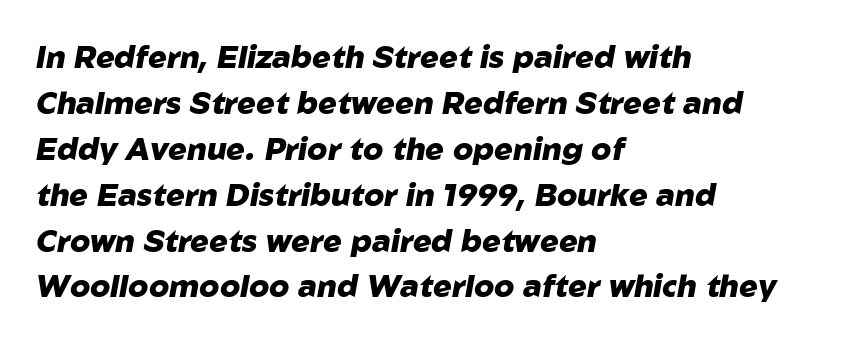
The image shows 31 px heavy type, italic (leaning right); set left-aligned, normal line spacing (1.48x), normal letter spacing, not underlined; low stroke contrast and a medium x-height.
